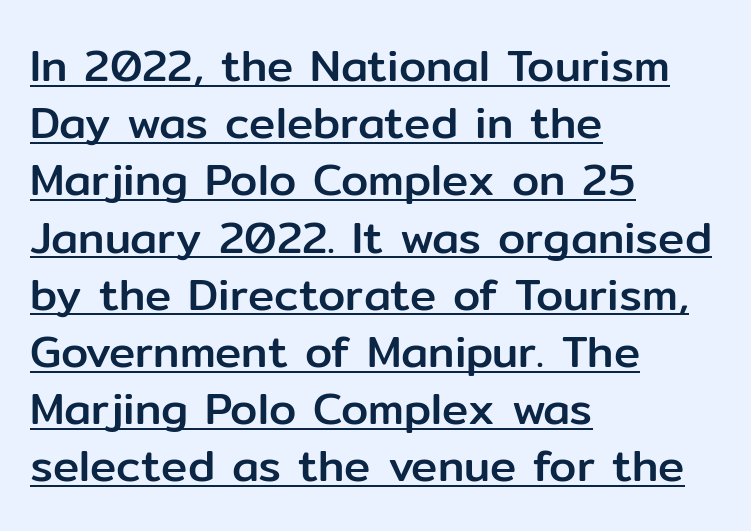
Letterform terminals end flat and unadorned throughout the passage. If you drew a line through each stem, it would be perfectly vertical. A classic flush-left, rag-right setting is used for this passage. This sample has the flowing, uneven cadence of proportional lettering. Honestly, the underline is the first thing you notice here. This rendering leaves character spacing at its baseline value.
